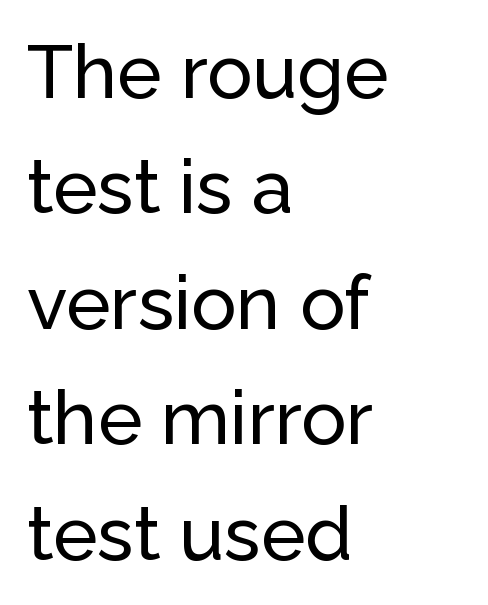
The vertical gap from one line to the next is medium. Letterform terminals end flat and unadorned throughout the passage. Tall strokes in this sample are plumb rather than angled. You could call the tracking neutral — neither tight nor loose.
